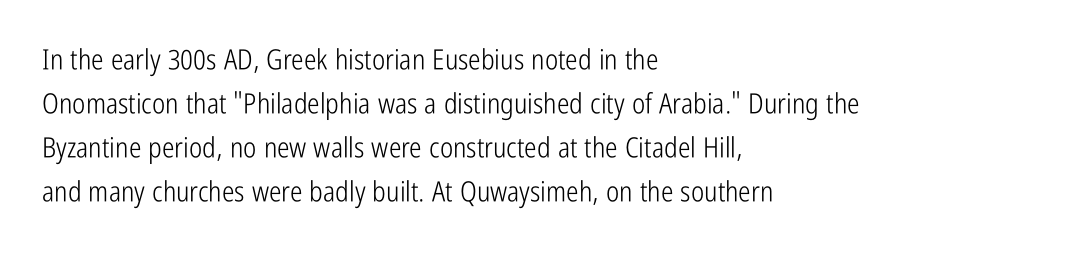
Q: Is the text bold? A: No.
Q: Is the text italic (slanted)? A: No, it is upright.
Q: Is the typeface a serif or a sans-serif typeface? A: Sans-serif.
Q: Is the text underlined? A: No.
Q: How is the paragraph aligned? A: Left-aligned.
Q: Is the spacing between letters normal or unusually wide? A: Normal.
Q: Is the spacing between lines tight, normal or loose? A: Normal.
Q: Width (condensed, normal, or wide)? A: Condensed.
Q: Stroke contrast? A: Low.
Q: x-height? A: Medium.
Q: Monospaced? A: No.
